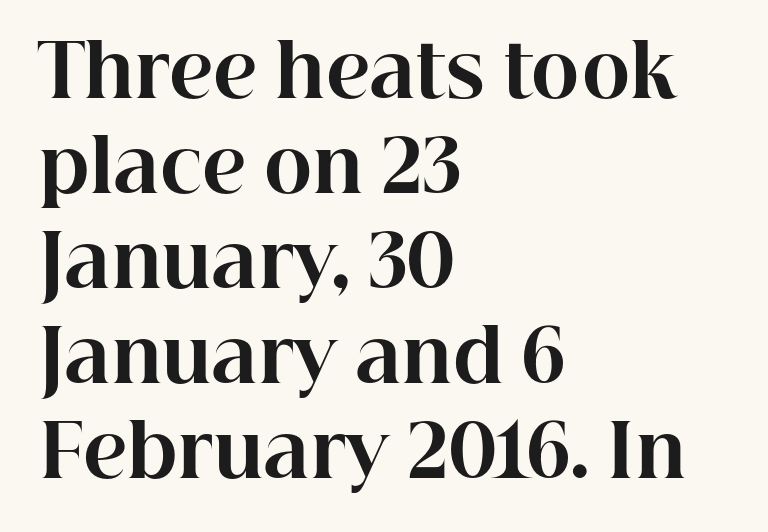
A typesetter would call this leading conventional body-copy spacing. The type family on display is of the serif kind. The paragraph shown leans on its left margin. This rendering leaves character spacing at its baseline value. The glyphs have the mass of a bold cut. Quick note: underline off.
